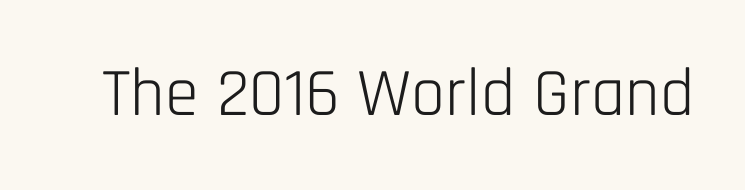
Q: Is the text bold? A: No.
Q: Is the text italic (slanted)? A: No, it is upright.
Q: Is the typeface a serif or a sans-serif typeface? A: Sans-serif.
Q: Is the text underlined? A: No.
Q: Is the spacing between letters normal or unusually wide? A: Normal.
Q: Width (condensed, normal, or wide)? A: Condensed.
Q: Stroke contrast? A: Low.
Q: x-height? A: Large.
Q: Monospaced? A: No.
